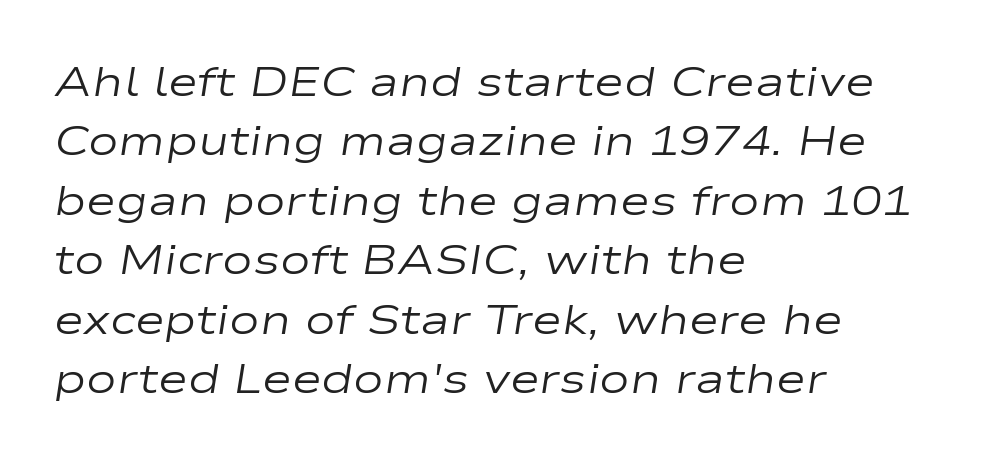
{"italic": "yes", "lean": "right", "slant_degrees": 9, "bold": "no", "weight": "regular", "width": "wide", "stroke_contrast": "low", "x_height": "medium", "monospaced": "no", "underline": "no", "align": "left", "line_spacing": "normal", "line_spacing_ratio": 1.45, "letter_spacing": "normal", "letter_spacing_em": 0.0, "glyph_px": 41}
